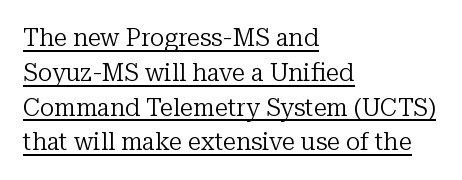
{"italic": "no", "bold": "no", "underline": "yes", "align": "left", "line_spacing": "normal", "line_spacing_ratio": 1.45, "letter_spacing": "normal", "letter_spacing_em": 0.0, "glyph_px": 24}
